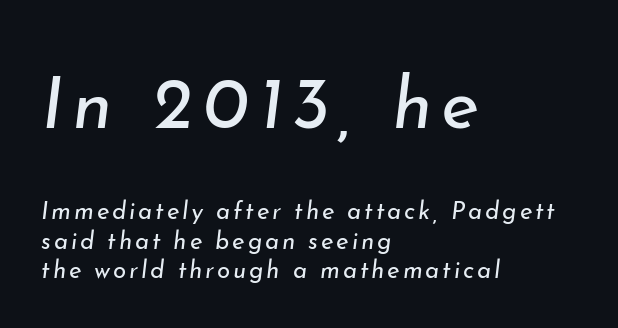
The letters are slanted; this is an italic face. These glyphs show unthickened strokes, regular width or finer. Proportional: the letters do not fall into vertical columns. Typeset ragged right — the left edge is the straight one. Block one is the big one; block two sits smaller underneath.
